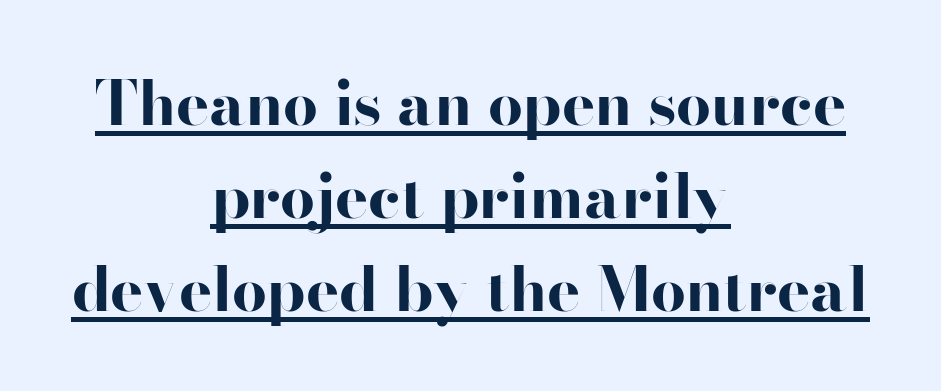
{"serif": "no", "italic": "no", "bold": "yes", "weight": "bold", "width": "wide", "stroke_contrast": "high", "x_height": "small", "monospaced": "no", "underline": "yes", "align": "center", "line_spacing": "normal", "line_spacing_ratio": 1.5, "letter_spacing": "normal", "letter_spacing_em": 0.0, "glyph_px": 62}
